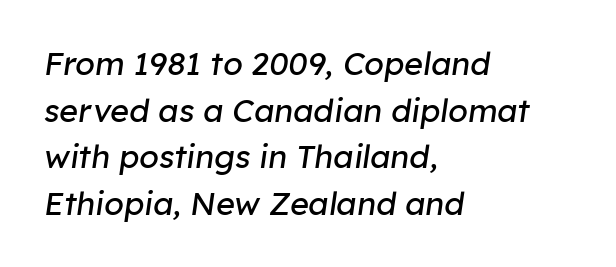
Q: Is the text bold? A: No.
Q: Is the text italic (slanted)? A: Yes, it leans right by about 8 degrees.
Q: Is the text underlined? A: No.
Q: How is the paragraph aligned? A: Left-aligned.
Q: Is the spacing between letters normal or unusually wide? A: Normal.
Q: Is the spacing between lines tight, normal or loose? A: Normal.
Q: Width (condensed, normal, or wide)? A: Normal.
Q: Stroke contrast? A: Low.
Q: x-height? A: Medium.
Q: Monospaced? A: No.
